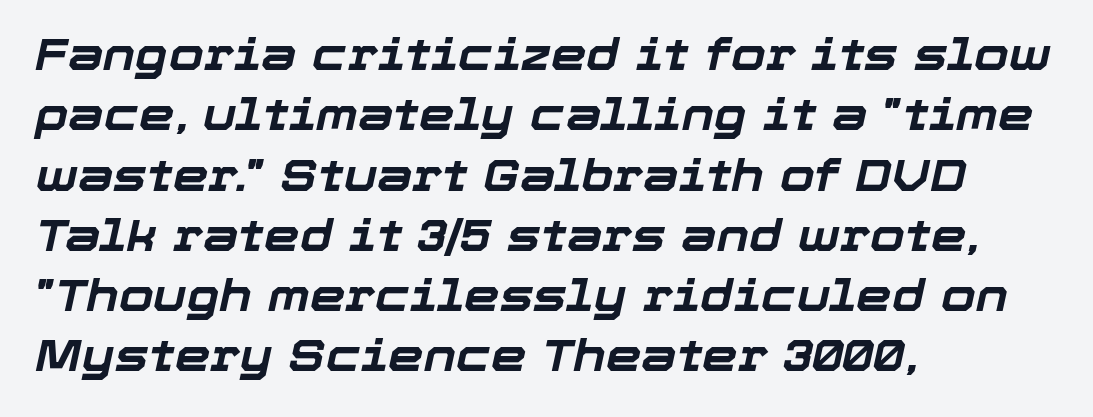
{"italic": "yes", "lean": "right", "slant_degrees": 12, "bold": "yes", "weight": "bold", "width": "normal", "stroke_contrast": "low", "x_height": "medium", "monospaced": "no", "underline": "no", "align": "left", "line_spacing": "normal", "line_spacing_ratio": 1.34, "letter_spacing": "normal", "letter_spacing_em": 0.0, "glyph_px": 45}
